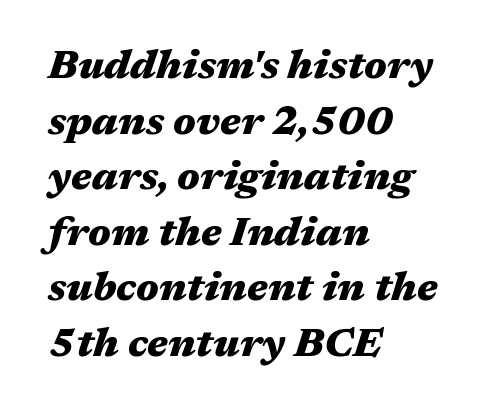
{"italic": "yes", "lean": "right", "slant_degrees": 17, "bold": "yes", "weight": "heavy", "width": "wide", "stroke_contrast": "medium", "x_height": "medium", "monospaced": "no", "underline": "no", "align": "left", "line_spacing": "normal", "line_spacing_ratio": 1.39, "letter_spacing": "normal", "letter_spacing_em": 0.0, "glyph_px": 40}
